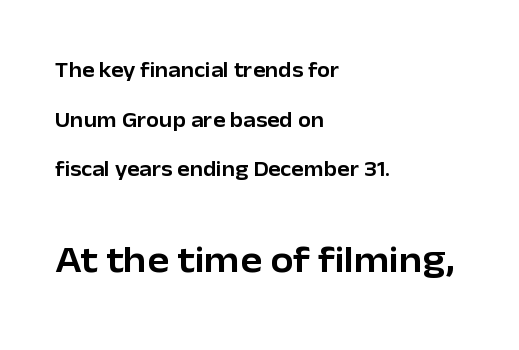
{"serif": "no", "italic": "no", "width": "normal", "stroke_contrast": "low", "x_height": "medium", "monospaced": "no", "underline": "no", "align": "left", "line_spacing": "loose", "line_spacing_ratio": 2.36, "letter_spacing": "normal", "letter_spacing_em": 0.0, "larger_block": "second", "size_ratio": 1.76, "glyph_px": 37}
